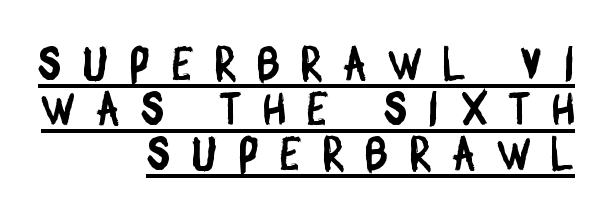
The image shows 46 px condensed sans-serif type; set right-aligned, tight line spacing (0.98x), unusually wide letter spacing (+0.48 em), underlined; low stroke contrast and a large x-height.
